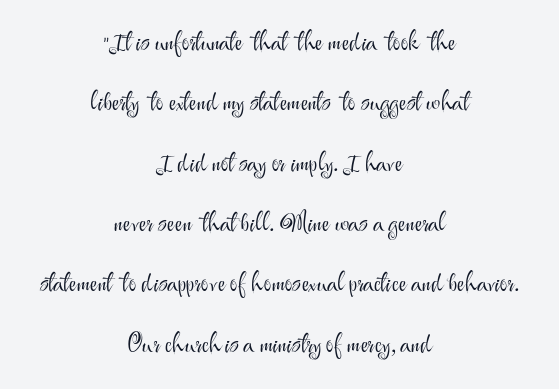
{"bold": "no", "underline": "no", "align": "center", "line_spacing": "loose", "line_spacing_ratio": 2.32, "letter_spacing": "normal", "letter_spacing_em": 0.0, "glyph_px": 26}
